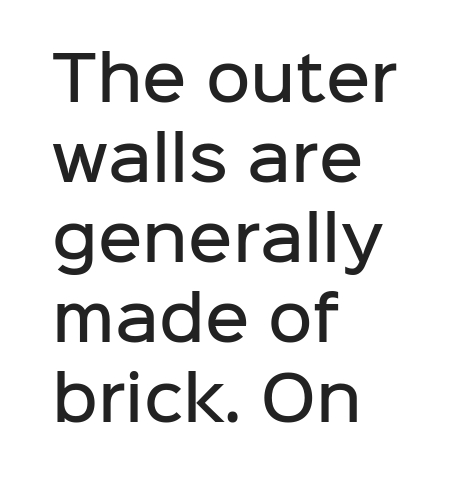
{"serif": "no", "italic": "no", "bold": "semi", "weight": "semibold", "width": "normal", "stroke_contrast": "low", "x_height": "medium", "monospaced": "no", "underline": "no", "align": "left", "line_spacing": "normal", "line_spacing_ratio": 1.31, "letter_spacing": "normal", "letter_spacing_em": 0.0, "glyph_px": 61}
